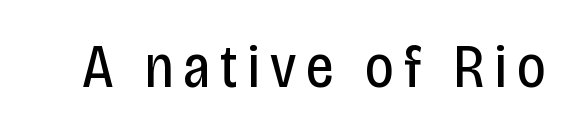
{"serif": "no", "italic": "no", "bold": "no", "weight": "regular", "width": "condensed", "stroke_contrast": "low", "x_height": "large", "monospaced": "no", "underline": "no", "glyph_px": 61}
